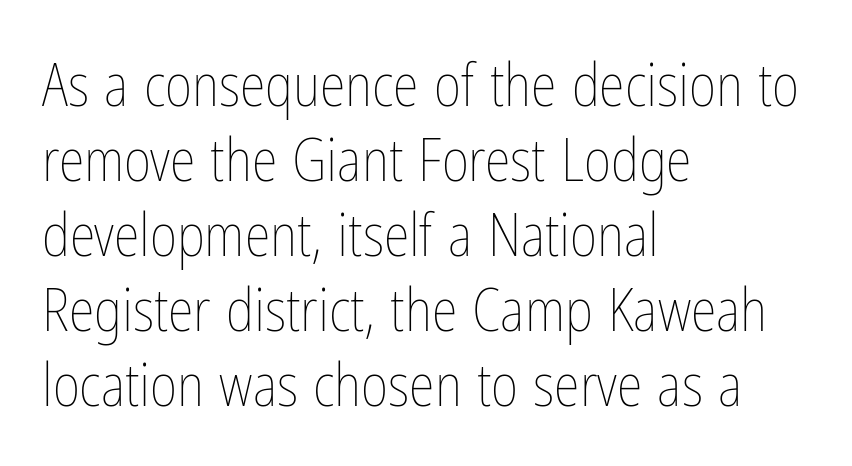
{"italic": "no", "bold": "no", "weight": "thin", "width": "condensed", "stroke_contrast": "low", "x_height": "medium", "monospaced": "no", "underline": "no", "align": "left", "line_spacing": "normal", "line_spacing_ratio": 1.27, "letter_spacing": "normal", "letter_spacing_em": 0.0, "glyph_px": 59}
